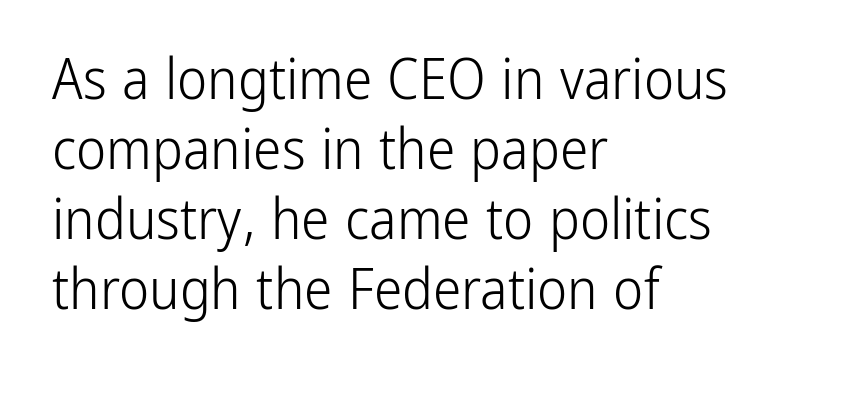
Nobody drew a line under any word here. Ascenders rise straight up at ninety degrees. Line beginnings align vertically; line endings do not. Observe the absence of serifs on each vertical stroke in this sample. You could not count columns in this text — the font is proportionally spaced. Tracking value appears to be zero — textbook default spacing.
